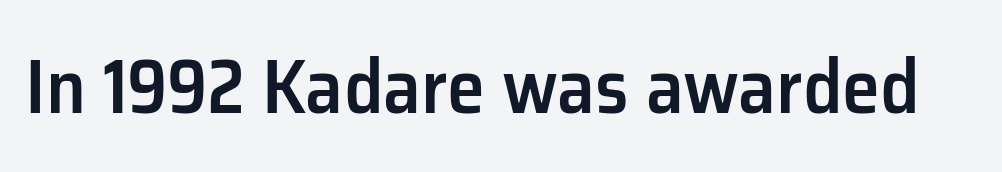
{"serif": "no", "italic": "no", "bold": "semi", "weight": "semibold", "width": "normal", "stroke_contrast": "low", "x_height": "medium", "monospaced": "no", "underline": "no", "letter_spacing": "normal", "letter_spacing_em": 0.0, "glyph_px": 77}
